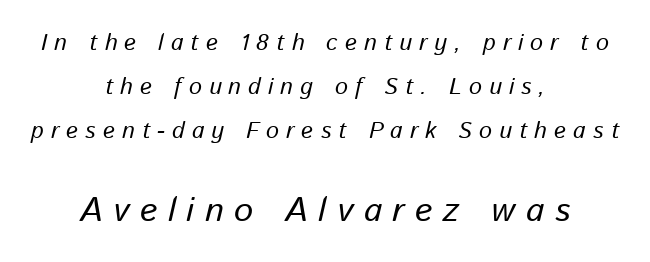
{"italic": "yes", "lean": "right", "slant_degrees": 13, "bold": "no", "weight": "regular", "width": "normal", "stroke_contrast": "low", "x_height": "medium", "monospaced": "no", "underline": "no", "align": "center", "line_spacing": "loose", "line_spacing_ratio": 1.92, "letter_spacing": "wide", "letter_spacing_em": 0.31, "larger_block": "second", "size_ratio": 1.48, "glyph_px": 34}
